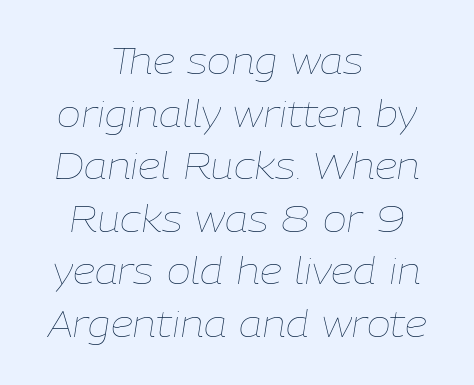
Q: Is the text bold? A: No.
Q: Is the text italic (slanted)? A: Yes, it leans right by about 9 degrees.
Q: Is the text underlined? A: No.
Q: How is the paragraph aligned? A: Centered.
Q: Is the spacing between letters normal or unusually wide? A: Normal.
Q: Is the spacing between lines tight, normal or loose? A: Normal.
Q: Width (condensed, normal, or wide)? A: Normal.
Q: Stroke contrast? A: Low.
Q: x-height? A: Medium.
Q: Monospaced? A: No.
